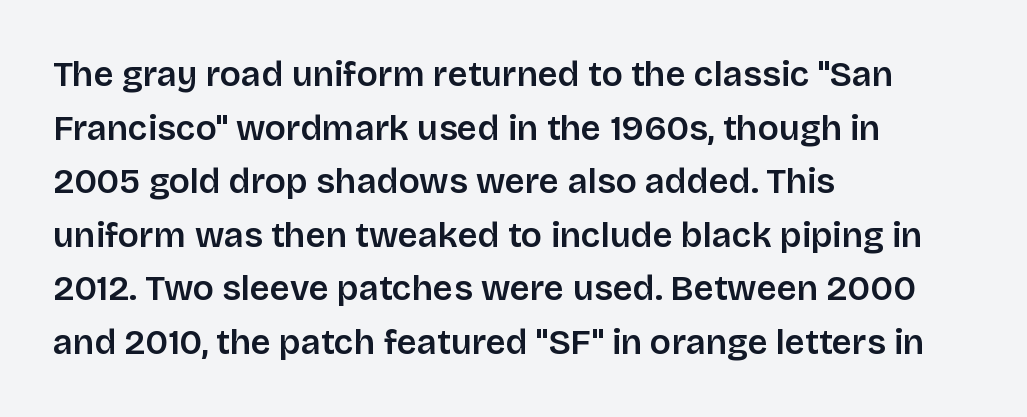
The zone under the glyphs is completely vacant. These lines are rendered in a variable-pitch font. Does the lettering tilt? It doesn't — this is upright. Evenly set lines give the paragraph a standard silhouette.
